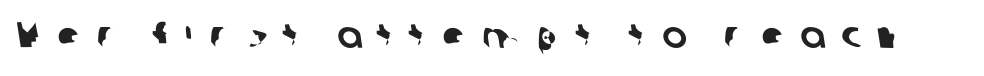
Q: Is the typeface a serif or a sans-serif typeface? A: Sans-serif.
Q: Is the text underlined? A: No.
Q: Is the spacing between letters normal or unusually wide? A: Unusually wide.
Q: Width (condensed, normal, or wide)? A: Normal.
Q: Stroke contrast? A: Low.
Q: x-height? A: Medium.
Q: Monospaced? A: No.
